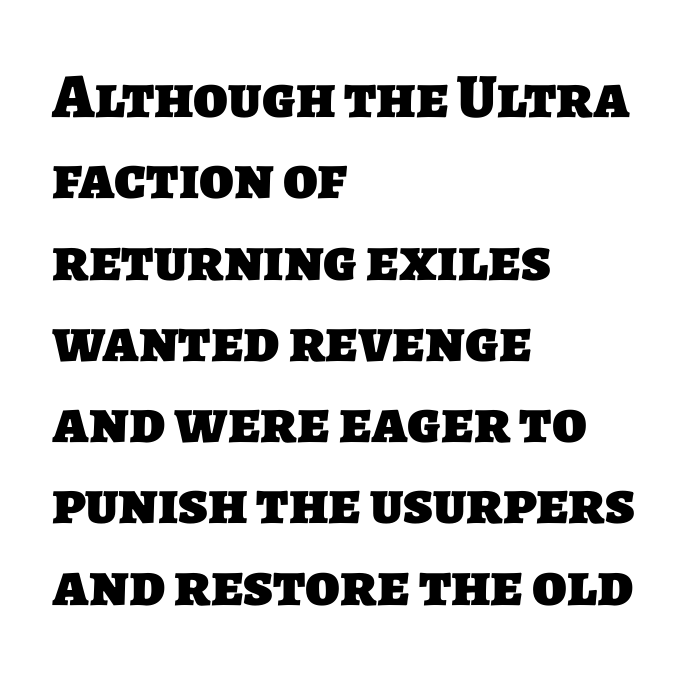
{"serif": "no", "bold": "yes", "weight": "heavy", "width": "normal", "stroke_contrast": "low", "x_height": "large", "monospaced": "no", "underline": "no", "align": "left", "line_spacing": "normal", "line_spacing_ratio": 1.29, "letter_spacing": "normal", "letter_spacing_em": 0.0, "glyph_px": 63}
